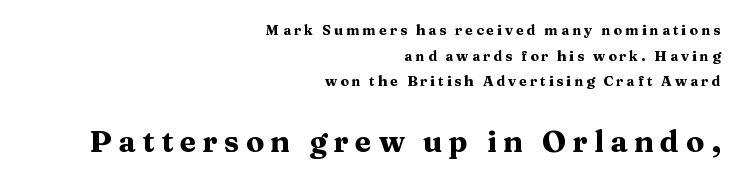
Q: Is the text bold? A: Yes.
Q: Is the text italic (slanted)? A: No, it is upright.
Q: Is the typeface a serif or a sans-serif typeface? A: Serif.
Q: Is the text underlined? A: No.
Q: How is the paragraph aligned? A: Right-aligned.
Q: Is the spacing between letters normal or unusually wide? A: Unusually wide.
Q: Which block of text is set in a larger size, the first (top) or the second (bottom)? A: The second (bottom) one.
Q: Width (condensed, normal, or wide)? A: Wide.
Q: Stroke contrast? A: Medium.
Q: x-height? A: Medium.
Q: Monospaced? A: No.
